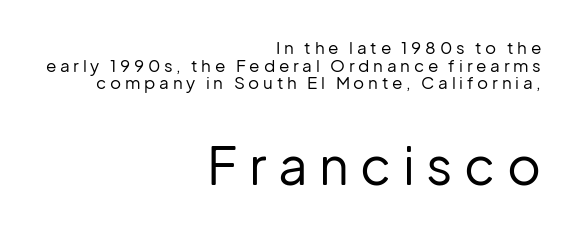
Look at the bottom of the vertical strokes: they stop flat, with no serifs. One glance says dense: line gaps are narrower than usual. Spacing verdict: proportional, widths tailored to each character. These lines stack with their right ends in a neat column. Beneath every word, the page is bare.
